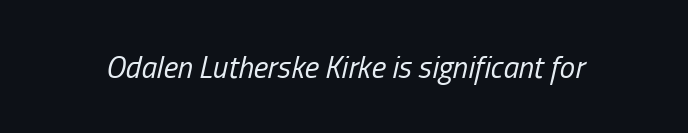
The image shows 31 px regular-weight, condensed type, italic (leaning right); set normal letter spacing, not underlined; low stroke contrast and a medium x-height.
